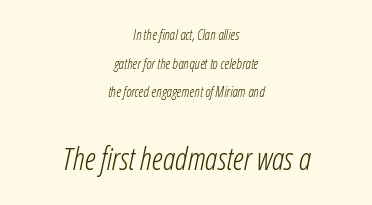
{"italic": "yes", "lean": "right", "slant_degrees": 12, "bold": "no", "weight": "light", "width": "condensed", "stroke_contrast": "low", "x_height": "medium", "monospaced": "no", "underline": "no", "align": "center", "line_spacing": "loose", "line_spacing_ratio": 2.05, "letter_spacing": "normal", "letter_spacing_em": 0.0, "larger_block": "second", "size_ratio": 2.21, "glyph_px": 31}
